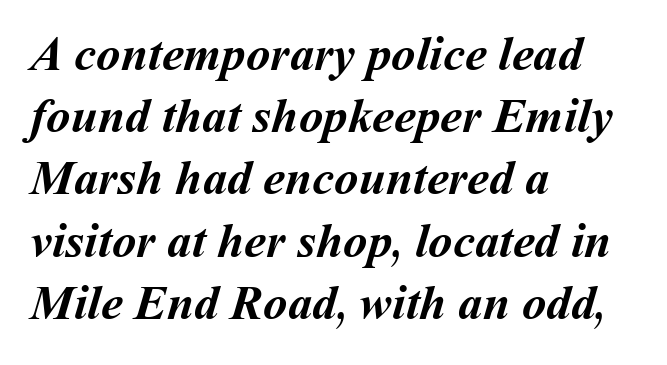
Q: Is the text bold? A: Yes.
Q: Is the text underlined? A: No.
Q: How is the paragraph aligned? A: Left-aligned.
Q: Is the spacing between letters normal or unusually wide? A: Normal.
Q: Is the spacing between lines tight, normal or loose? A: Normal.
Q: Width (condensed, normal, or wide)? A: Normal.
Q: Stroke contrast? A: Medium.
Q: x-height? A: Medium.
Q: Monospaced? A: No.
